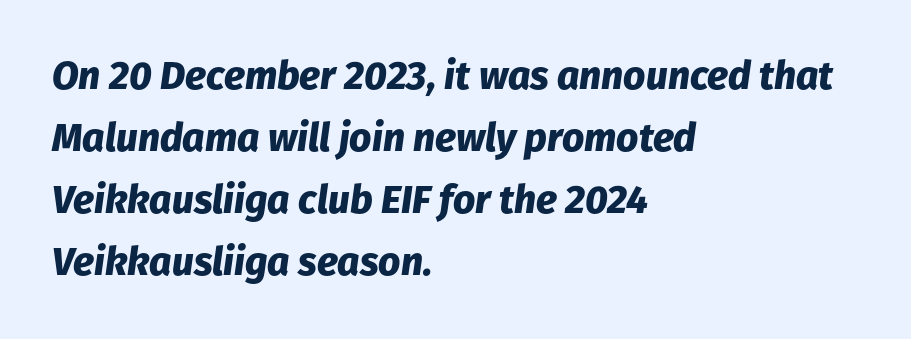
{"italic": "yes", "lean": "right", "slant_degrees": 8, "bold": "yes", "weight": "heavy", "width": "normal", "stroke_contrast": "low", "x_height": "medium", "monospaced": "no", "underline": "no", "align": "left", "line_spacing": "normal", "line_spacing_ratio": 1.59, "letter_spacing": "normal", "letter_spacing_em": 0.0, "glyph_px": 39}
